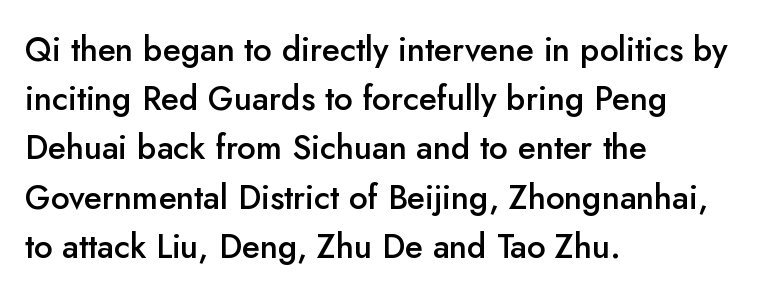
The image shows 33 px semibold sans-serif type, upright; set left-aligned, normal line spacing (1.49x), normal letter spacing, not underlined; low stroke contrast and a small x-height.
